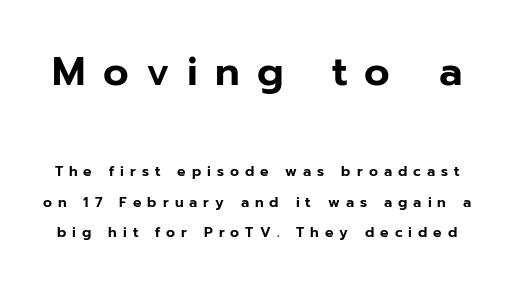
The image shows 40 px sans-serif type, upright; set loose line spacing (2.18x), unusually wide letter spacing (+0.43 em), not underlined; the first (top) block is 2.86x larger; low stroke contrast and a medium x-height.
